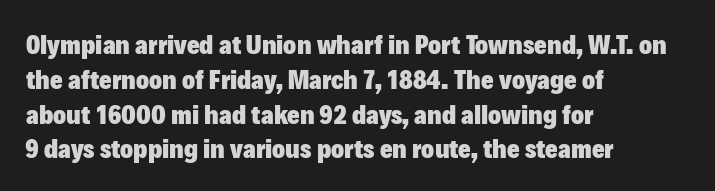
{"italic": "no", "bold": "yes", "underline": "no", "align": "left", "line_spacing": "normal", "line_spacing_ratio": 1.29, "letter_spacing": "normal", "letter_spacing_em": 0.0, "glyph_px": 27}
